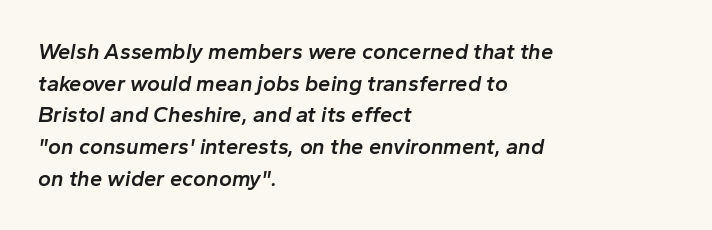
The image shows 22 px text type, italic (leaning right); set left-aligned, normal line spacing (1.44x), normal letter spacing, not underlined.
